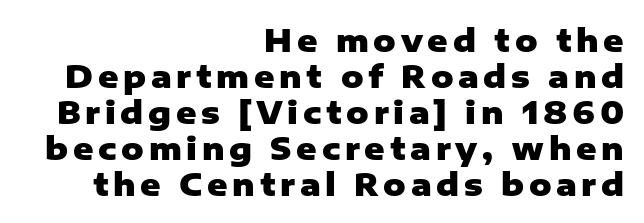
{"serif": "no", "italic": "no", "bold": "yes", "weight": "heavy", "width": "normal", "stroke_contrast": "low", "x_height": "medium", "monospaced": "no", "underline": "no", "align": "right", "line_spacing_ratio": 1.16, "glyph_px": 31}
